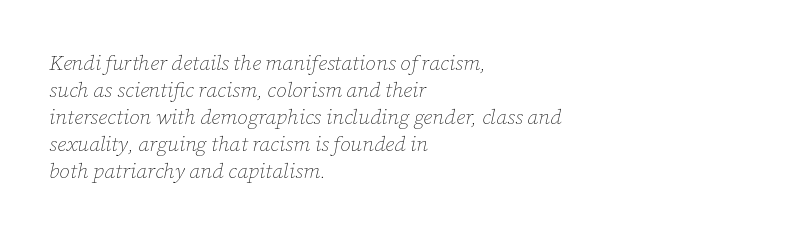
Students, note that the glyphs here touch the page at normal intervals. Reading down the block, your eye returns to a fixed left position each line. How would I describe the line gaps? Plain and ordinary. The specimen reads as italic at a glance. No extra ink here — the face is not bold. This rendering features lettering with no underline.
